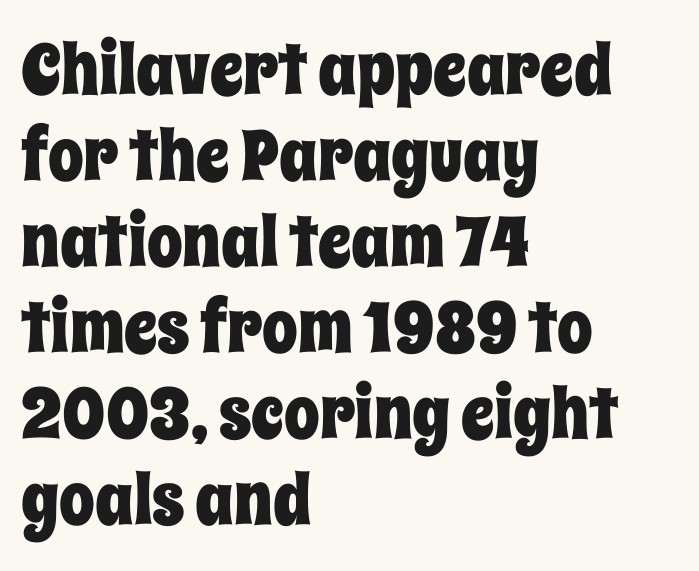
Q: Is the text italic (slanted)? A: No, it is upright.
Q: Is the text underlined? A: No.
Q: How is the paragraph aligned? A: Left-aligned.
Q: Is the spacing between letters normal or unusually wide? A: Normal.
Q: Width (condensed, normal, or wide)? A: Condensed.
Q: Stroke contrast? A: Low.
Q: x-height? A: Large.
Q: Monospaced? A: No.
